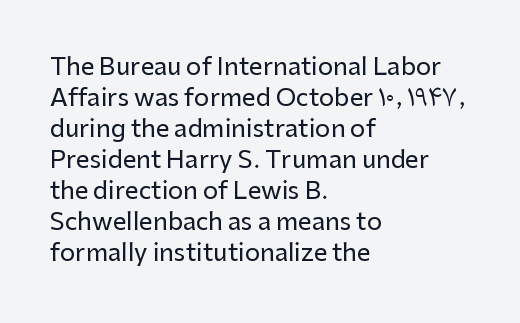
The rag falls on the right side of this text block. How would I describe the line gaps? Plain and ordinary. Ordinary non-slanted type is in use. The gaps between neighbouring characters are ordinary and unremarkable.
